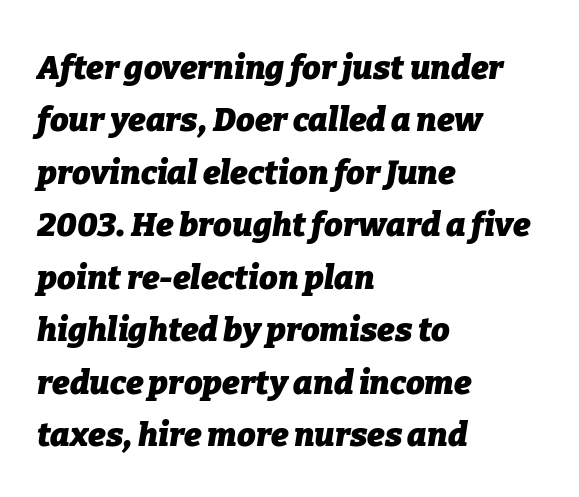
{"italic": "yes", "lean": "right", "slant_degrees": 9, "bold": "yes", "weight": "heavy", "width": "normal", "stroke_contrast": "low", "x_height": "medium", "monospaced": "no", "underline": "no", "align": "left", "line_spacing": "normal", "line_spacing_ratio": 1.59, "letter_spacing": "normal", "letter_spacing_em": 0.0, "glyph_px": 33}
